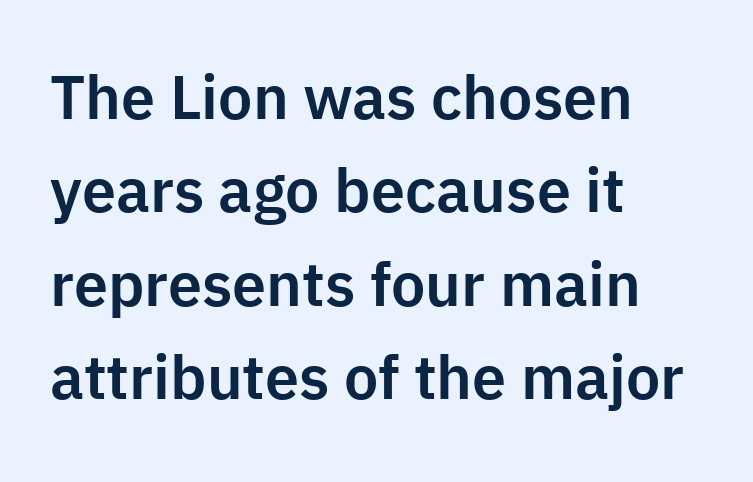
The image shows 61 px sans-serif type, upright; set left-aligned, normal line spacing (1.53x), normal letter spacing, not underlined; low stroke contrast and a medium x-height.
